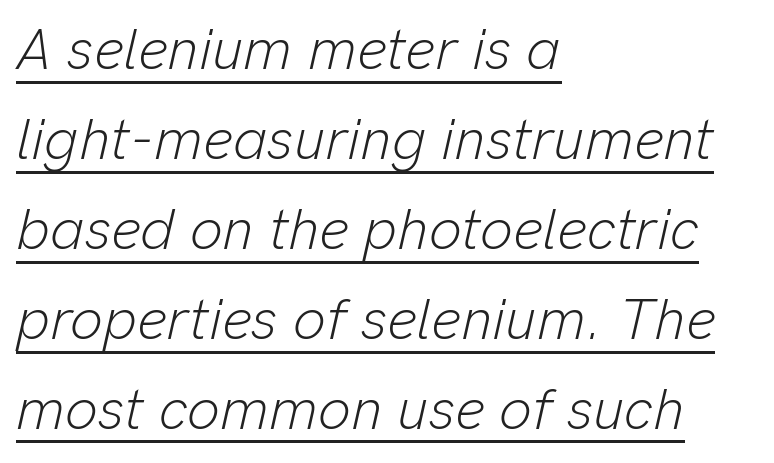
Q: Is the text bold? A: No.
Q: Is the text italic (slanted)? A: Yes, it leans right by about 13 degrees.
Q: Is the text underlined? A: Yes.
Q: How is the paragraph aligned? A: Left-aligned.
Q: Is the spacing between letters normal or unusually wide? A: Normal.
Q: Is the spacing between lines tight, normal or loose? A: Normal.
Q: Width (condensed, normal, or wide)? A: Normal.
Q: Stroke contrast? A: Low.
Q: x-height? A: Medium.
Q: Monospaced? A: No.
